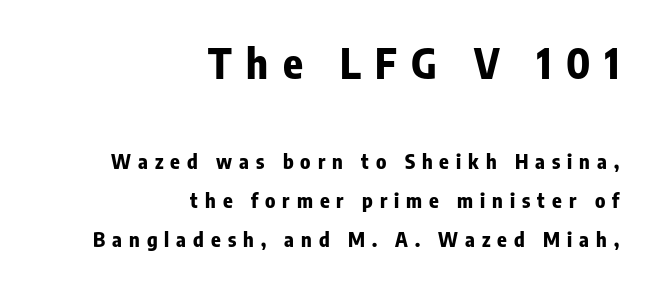
The image shows 41 px bold, condensed sans-serif type, upright; set right-aligned, loose line spacing (1.94x), unusually wide letter spacing (+0.35 em), not underlined; the first (top) block is 2.05x larger; low stroke contrast and a medium x-height.
